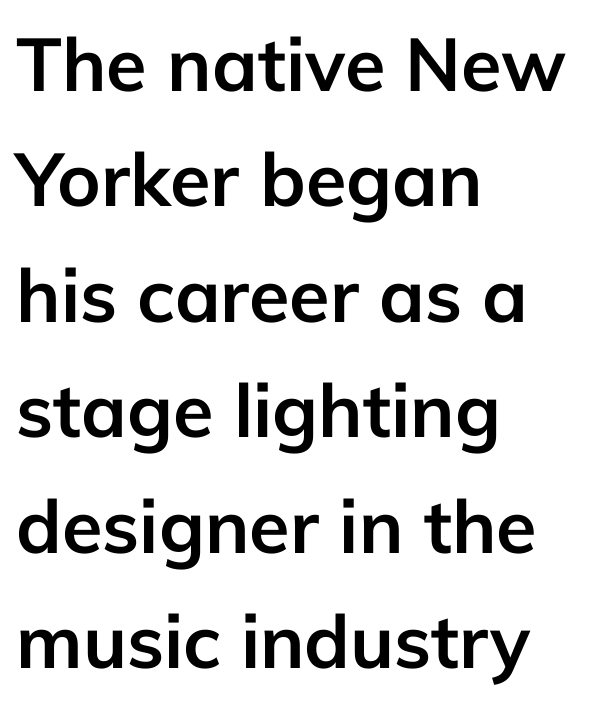
Is the block centered? No — it sits flush against the left margin. Rendered with straight, roman letterforms. Leading matches the norm, producing a regular column. Font category for this specimen: sans-serif. The passage shown is emphatically bold.
